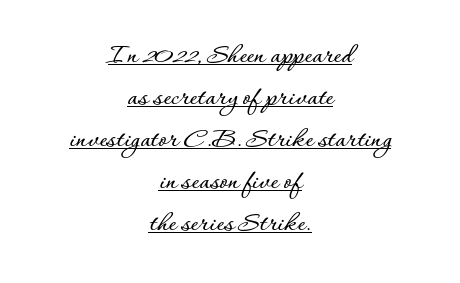
{"width": "normal", "stroke_contrast": "low", "x_height": "small", "monospaced": "no", "underline": "yes", "align": "center", "line_spacing": "normal", "line_spacing_ratio": 1.45, "letter_spacing": "normal", "letter_spacing_em": 0.0, "glyph_px": 29}
